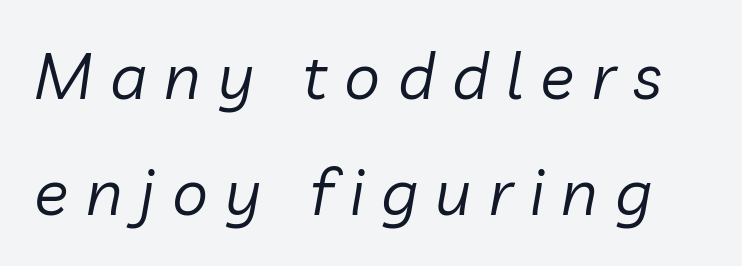
Bare-footed words on every line. The horizontal fit of the characters is loose and conspicuously gappy. Italic? Definitely — the glyphs are oblique. Is this a heavy cut? Hardly; it is regular or lighter.
